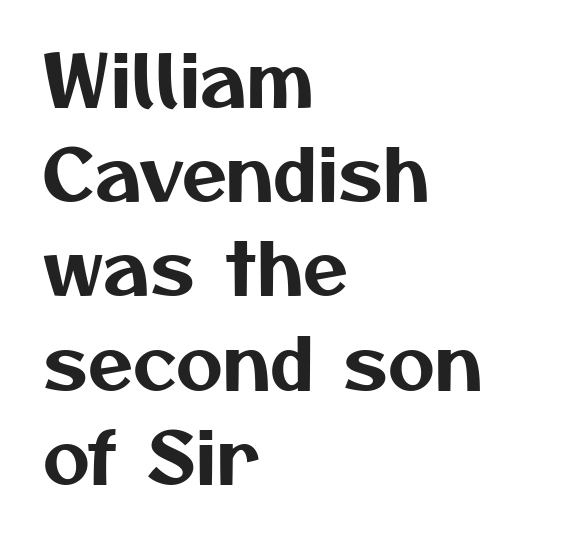
{"serif": "no", "width": "normal", "stroke_contrast": "medium", "x_height": "medium", "monospaced": "no", "underline": "no", "align": "left", "line_spacing": "normal", "line_spacing_ratio": 1.29, "letter_spacing": "normal", "letter_spacing_em": 0.0, "glyph_px": 73}
